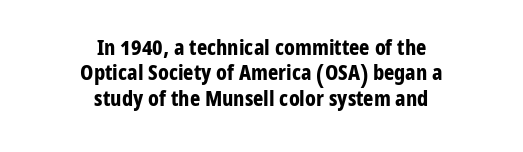
Very little white space separates one row of letters from the next. Emphasis by weight is at full strength: bold. In CSS terms this would be text-align: center. Words float on clear page, feet unadorned. In terms of letterspacing, this is plain default setting.
